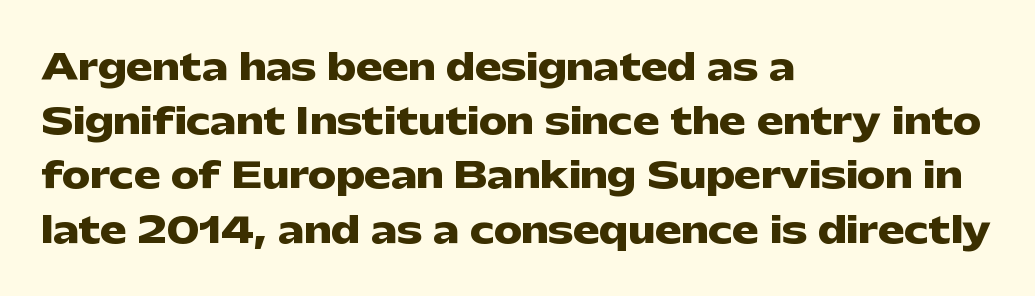
The image shows 35 px heavy, wide sans-serif type, upright; set left-aligned, normal line spacing (1.55x), normal letter spacing, not underlined; low stroke contrast and a medium x-height.
